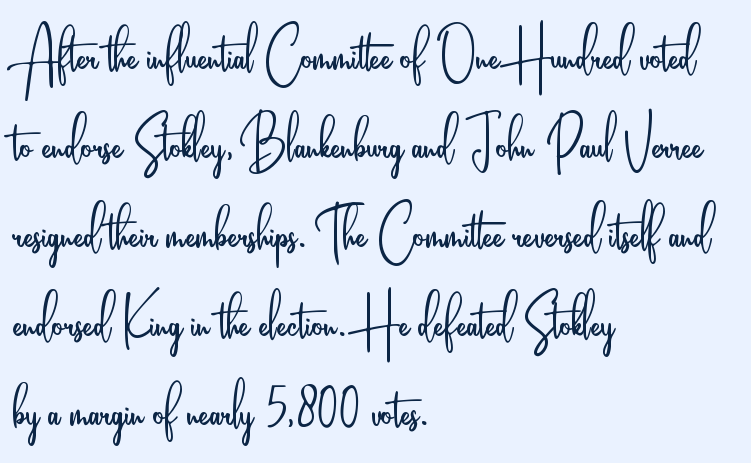
To sum up the face: it is a sans, with no serifs. Anything drawn beneath the words? Only blank space. Weight: not bold — regular or lighter. Nobody touched the tracking dial on this one. Think of a printed novel: that variable character pitch is what you see here.
